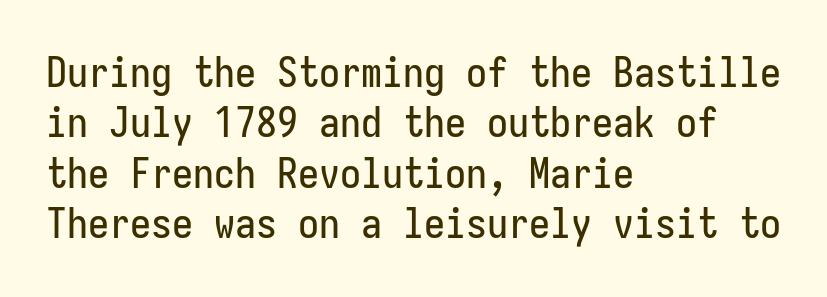
The image shows 42 px condensed sans-serif type, upright; set left-aligned, line spacing 1.2x, normal letter spacing, not underlined; low stroke contrast and a medium x-height.
